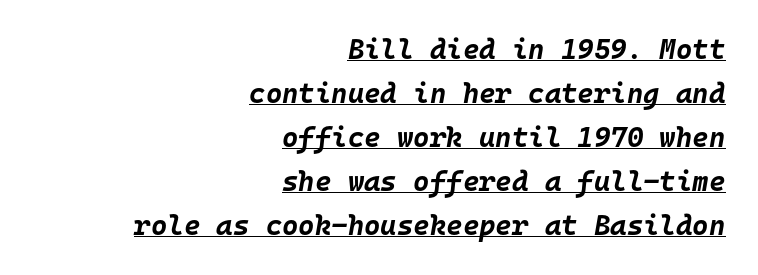
A rule runs beneath these lines of type. The rows are spaced the way most documents space them. As a designer I'd log this as weight 700, bold. Is this a fixed-width face? Yes — each glyph sits in an identical cell. These lines stack with their right ends in a neat column. Style check: oblique.
